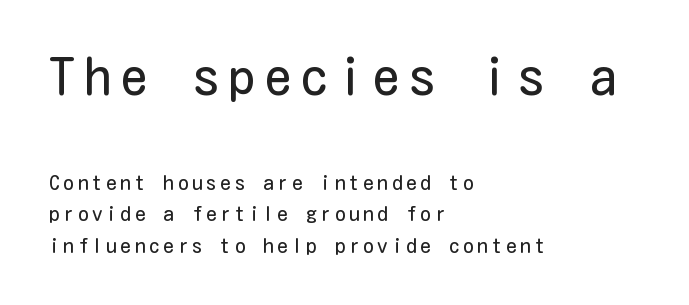
{"serif": "no", "italic": "no", "bold": "no", "weight": "regular", "width": "condensed", "stroke_contrast": "low", "x_height": "medium", "underline": "no", "align": "left", "line_spacing": "normal", "line_spacing_ratio": 1.5, "larger_block": "first", "size_ratio": 2.52, "glyph_px": 53}
